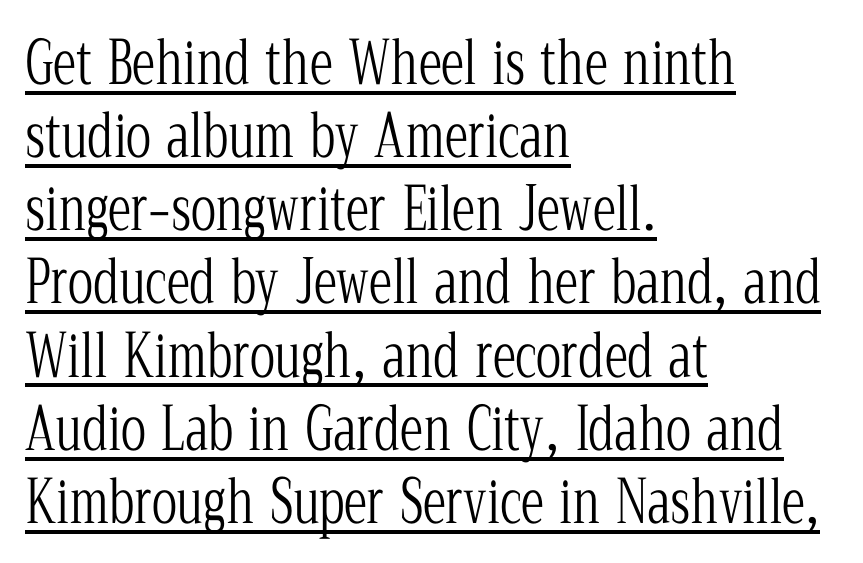
{"serif": "yes", "italic": "no", "bold": "no", "weight": "light", "width": "condensed", "stroke_contrast": "low", "x_height": "medium", "monospaced": "no", "underline": "yes", "align": "left", "line_spacing_ratio": 1.24, "letter_spacing": "normal", "letter_spacing_em": 0.0, "glyph_px": 59}
